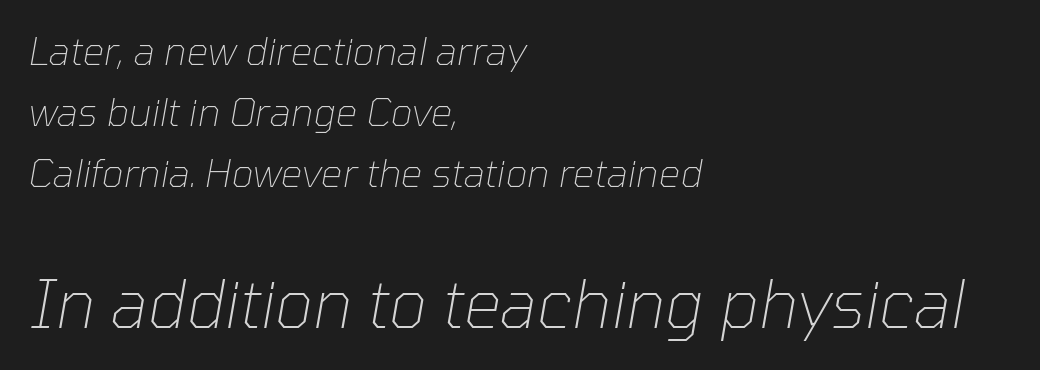
Typeset ragged right — the left edge is the straight one. Is there much room between lines? A standard amount, neither cramped nor airy. The font is comparable to plain body text, perhaps lighter. The letters in the lower block stand taller than those in the block above. You could not count columns in this text — the font is proportionally spaced. Each word holds together tightly as a unit, with standard inter-letter gaps.
